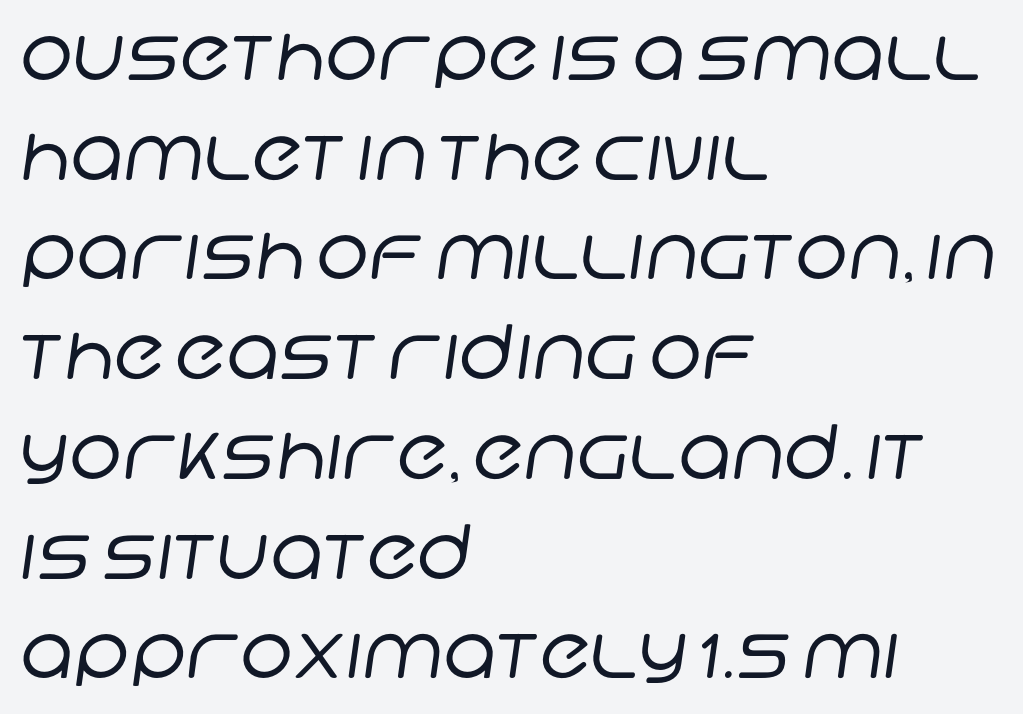
The image shows 75 px regular-weight sans-serif type; set left-aligned, normal line spacing (1.33x), normal letter spacing, not underlined; low stroke contrast and a large x-height.
